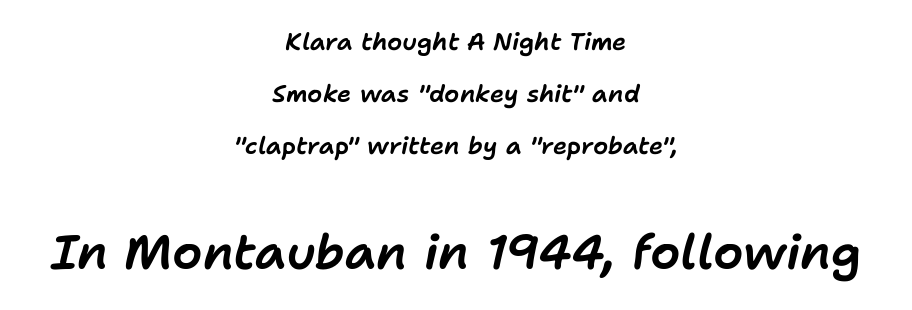
The face used here is rendered with its standard letterfit. You could fit nearly another row in the gap between these rows. The face used here has a pronounced slope to its letters. This sample has the flowing, uneven cadence of proportional lettering. Small over large — that's the arrangement of the two blocks here. The foot of each line stays bare and open.
